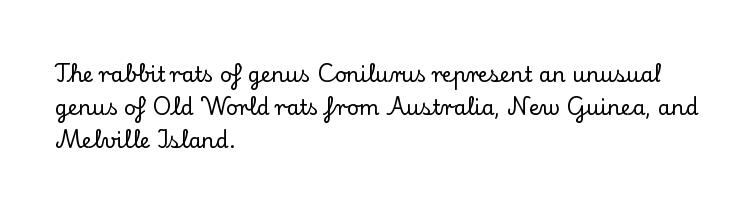
{"italic": "no", "underline": "no", "align": "left", "line_spacing": "normal", "line_spacing_ratio": 1.56, "letter_spacing": "normal", "letter_spacing_em": 0.0, "glyph_px": 21}
